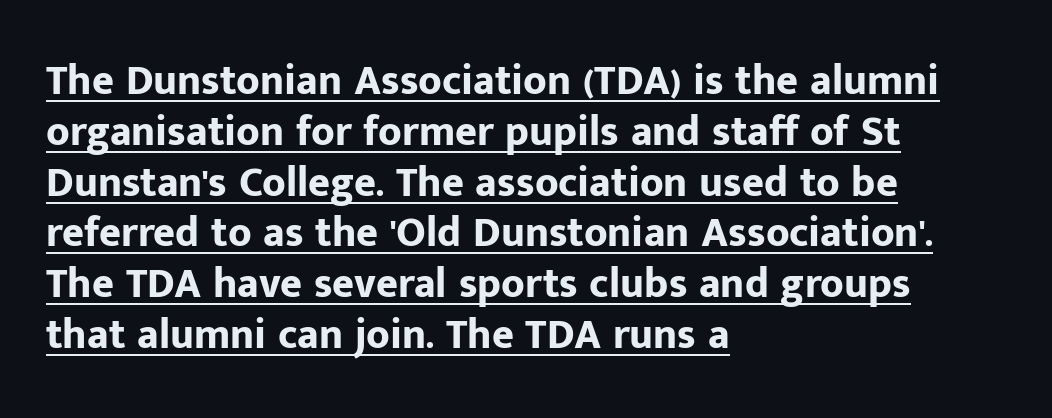
{"serif": "no", "italic": "no", "bold": "yes", "weight": "bold", "width": "normal", "stroke_contrast": "low", "x_height": "medium", "monospaced": "no", "underline": "yes", "align": "left", "line_spacing_ratio": 1.21, "letter_spacing": "normal", "letter_spacing_em": 0.0, "glyph_px": 42}
